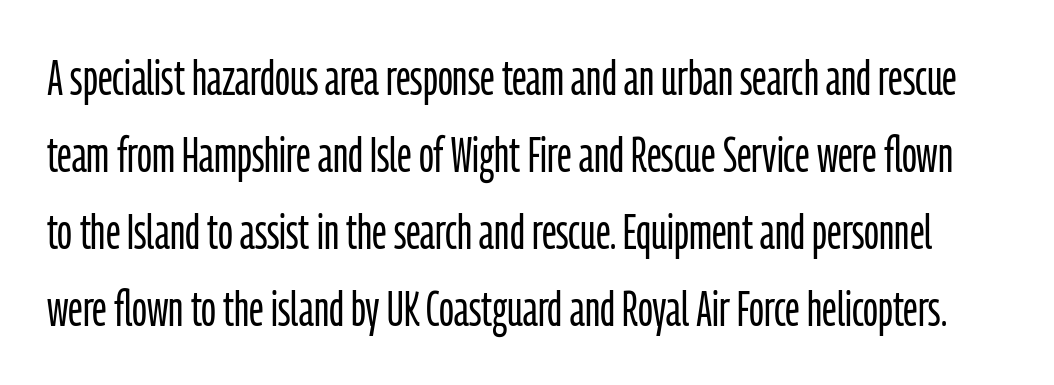
Q: Is the text bold? A: No.
Q: Is the text italic (slanted)? A: No, it is upright.
Q: Is the typeface a serif or a sans-serif typeface? A: Sans-serif.
Q: Is the text underlined? A: No.
Q: Is the spacing between letters normal or unusually wide? A: Normal.
Q: Is the spacing between lines tight, normal or loose? A: Normal.
Q: Width (condensed, normal, or wide)? A: Condensed.
Q: Stroke contrast? A: Low.
Q: x-height? A: Medium.
Q: Monospaced? A: No.
